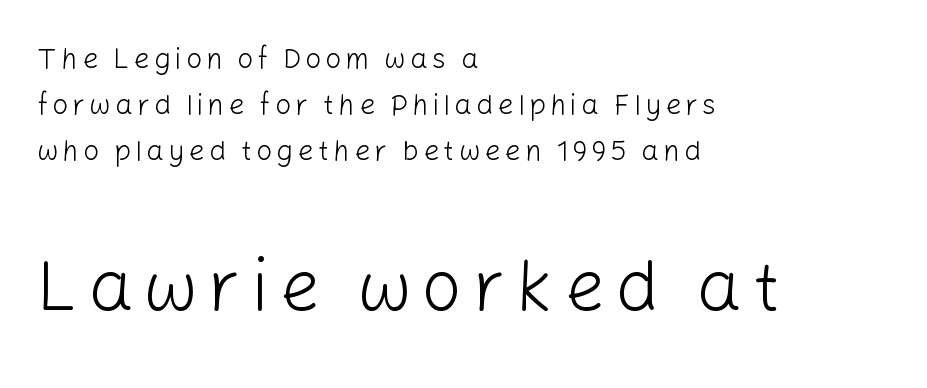
The image shows 71 px light sans-serif type, upright; set left-aligned, normal line spacing (1.64x), not underlined; the second (bottom) block is 2.54x larger; low stroke contrast and a medium x-height.
